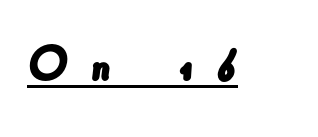
Does extra space separate the letters? Yes, quite a lot of it. The passage shown is underscored from start to finish. Note the varied advance widths — an 'i' is clearly narrower than an 'm'. To sum up the face: it is a sans, with no serifs.
